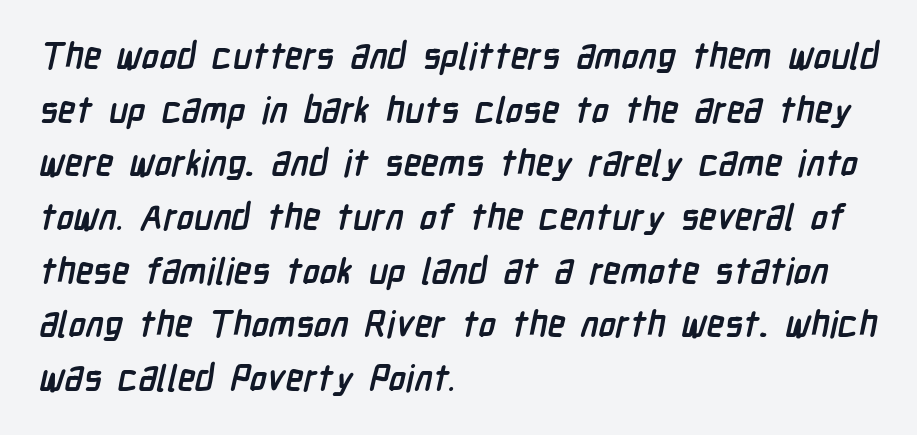
{"serif": "no", "bold": "yes", "weight": "semibold", "width": "condensed", "stroke_contrast": "low", "x_height": "medium", "monospaced": "no", "underline": "no", "align": "left", "line_spacing": "normal", "line_spacing_ratio": 1.49, "letter_spacing": "normal", "letter_spacing_em": 0.0, "glyph_px": 36}
